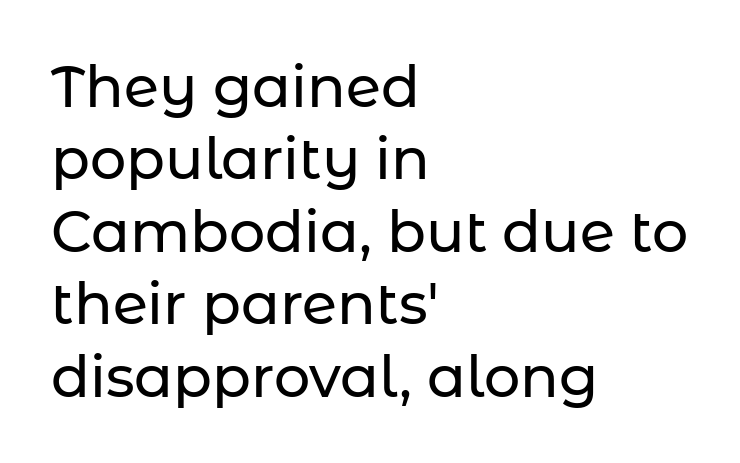
{"serif": "no", "italic": "no", "width": "normal", "stroke_contrast": "low", "x_height": "medium", "monospaced": "no", "underline": "no", "align": "left", "line_spacing": "normal", "line_spacing_ratio": 1.27, "letter_spacing": "normal", "letter_spacing_em": 0.0, "glyph_px": 57}
